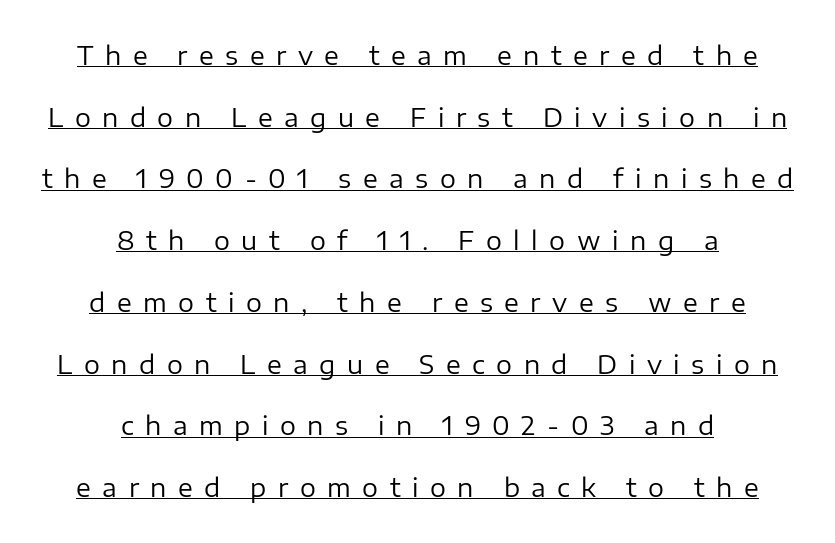
Q: Is the text bold? A: No.
Q: Is the text italic (slanted)? A: No, it is upright.
Q: Is the text underlined? A: Yes.
Q: How is the paragraph aligned? A: Centered.
Q: Is the spacing between letters normal or unusually wide? A: Unusually wide.
Q: Is the spacing between lines tight, normal or loose? A: Loose.
